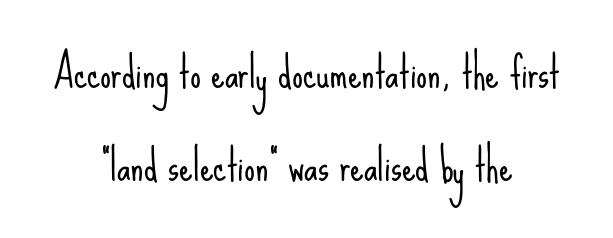
Q: Is the text bold? A: No.
Q: Is the text italic (slanted)? A: No, it is upright.
Q: Is the typeface a serif or a sans-serif typeface? A: Sans-serif.
Q: Is the text underlined? A: No.
Q: How is the paragraph aligned? A: Centered.
Q: Is the spacing between letters normal or unusually wide? A: Normal.
Q: Is the spacing between lines tight, normal or loose? A: Loose.
Q: Width (condensed, normal, or wide)? A: Condensed.
Q: Stroke contrast? A: Low.
Q: x-height? A: Small.
Q: Monospaced? A: No.
